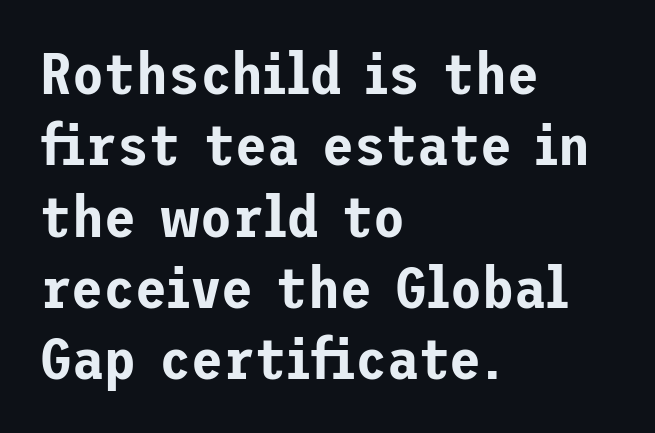
Q: Is the text italic (slanted)? A: No, it is upright.
Q: Is the typeface a serif or a sans-serif typeface? A: Sans-serif.
Q: Is the text underlined? A: No.
Q: How is the paragraph aligned? A: Left-aligned.
Q: Is the spacing between letters normal or unusually wide? A: Normal.
Q: Width (condensed, normal, or wide)? A: Normal.
Q: Stroke contrast? A: Low.
Q: x-height? A: Medium.
